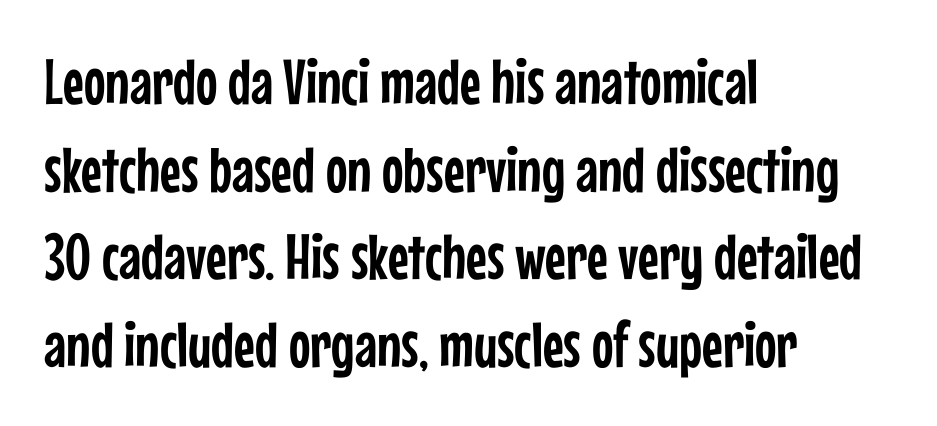
Just letters on the line, the space beneath them empty. Line starts are locked; line ends wander. The rendering keeps characters at their native spacing. Designer's note — italics off, roman on. Unlike a traditional serif, this face leaves its strokes unadorned. Quick note: interline space is typical.
